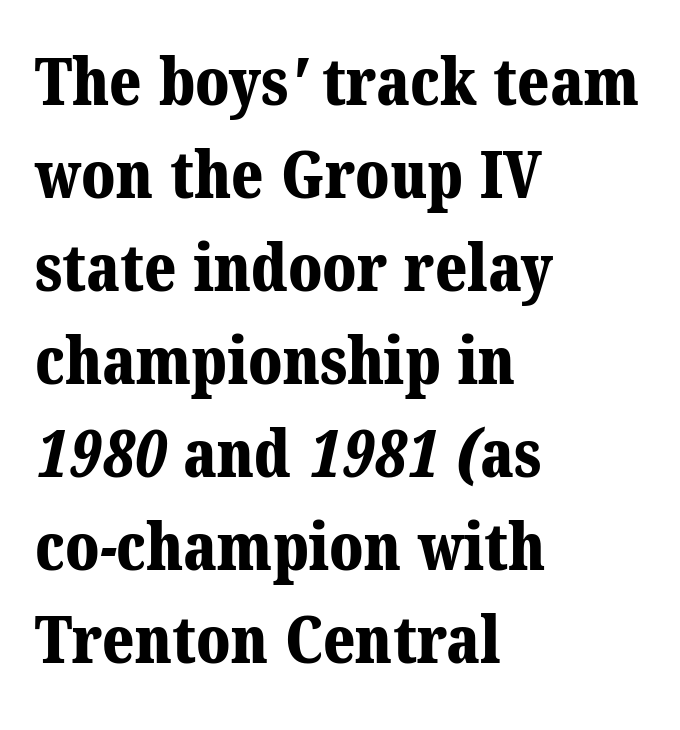
The image shows 65 px bold serif type; set left-aligned, normal line spacing (1.43x), normal letter spacing, not underlined; medium stroke contrast and a medium x-height.
